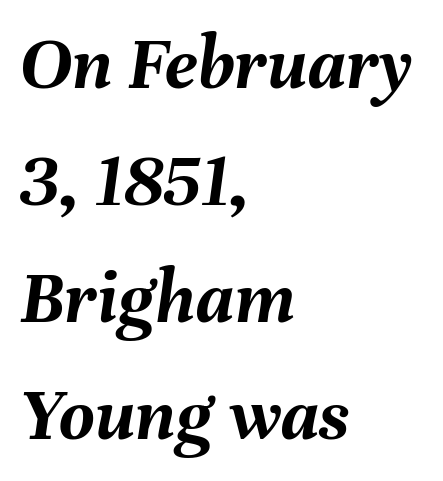
{"italic": "yes", "lean": "right", "slant_degrees": 8, "bold": "yes", "weight": "semibold", "width": "normal", "stroke_contrast": "medium", "x_height": "medium", "monospaced": "no", "underline": "no", "align": "left", "line_spacing": "normal", "line_spacing_ratio": 1.52, "letter_spacing": "normal", "letter_spacing_em": 0.0, "glyph_px": 77}
